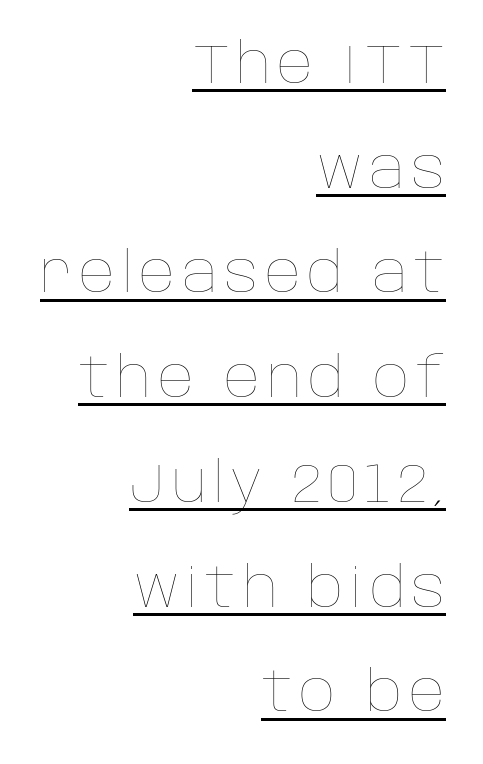
The image shows 56 px thin type, upright; set right-aligned, line spacing 1.87x, underlined; low stroke contrast and a large x-height.
